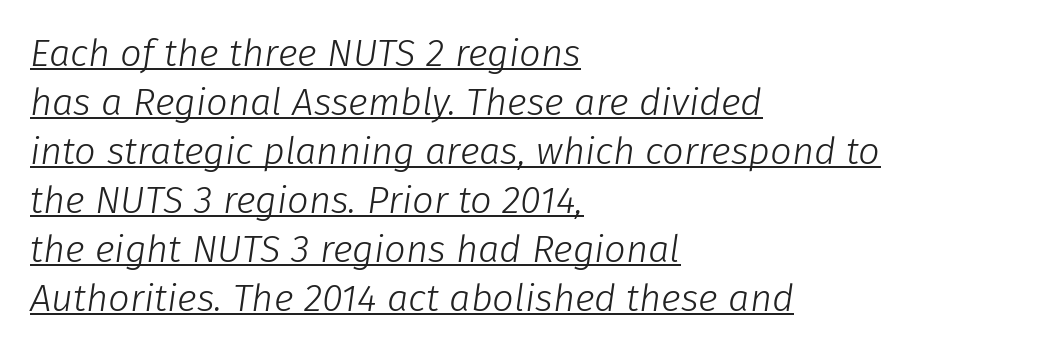
Q: Is the text bold? A: No.
Q: Is the text italic (slanted)? A: Yes, it leans right by about 8 degrees.
Q: Is the text underlined? A: Yes.
Q: How is the paragraph aligned? A: Left-aligned.
Q: Is the spacing between letters normal or unusually wide? A: Normal.
Q: Is the spacing between lines tight, normal or loose? A: Normal.
Q: Width (condensed, normal, or wide)? A: Normal.
Q: Stroke contrast? A: Low.
Q: x-height? A: Medium.
Q: Monospaced? A: No.
